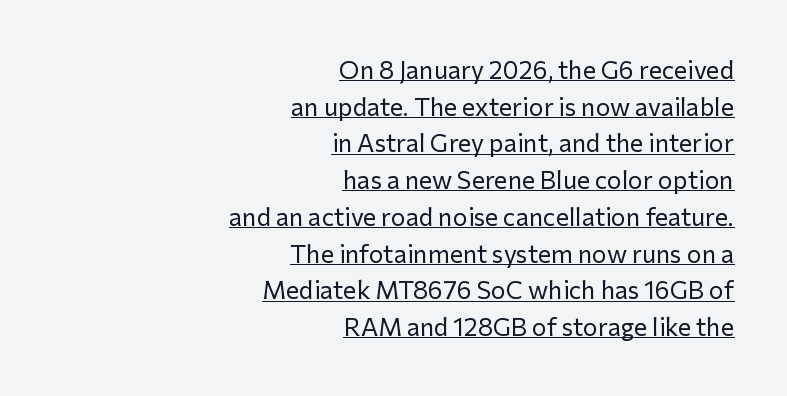
These lines stack with their right ends in a neat column. In terms of posture, this sample is upright. Underline: present. Vertical spacing — default.
